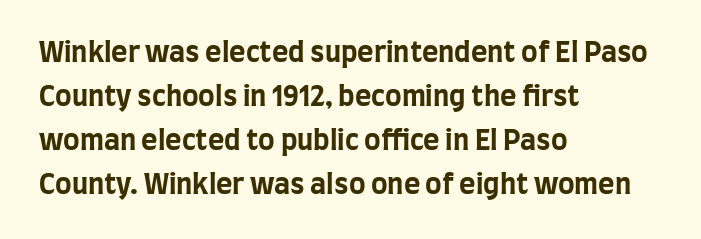
The image shows 28 px bold, condensed sans-serif type, upright; set left-aligned, normal line spacing (1.57x), normal letter spacing, not underlined; low stroke contrast and a large x-height.
